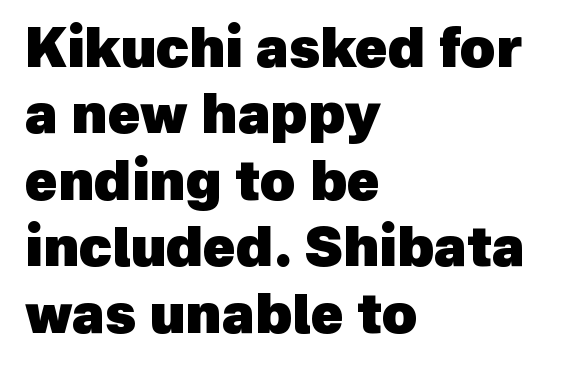
Q: Is the text bold? A: Yes.
Q: Is the typeface a serif or a sans-serif typeface? A: Sans-serif.
Q: Is the text underlined? A: No.
Q: How is the paragraph aligned? A: Left-aligned.
Q: Is the spacing between letters normal or unusually wide? A: Normal.
Q: Width (condensed, normal, or wide)? A: Normal.
Q: x-height? A: Medium.
Q: Monospaced? A: No.
